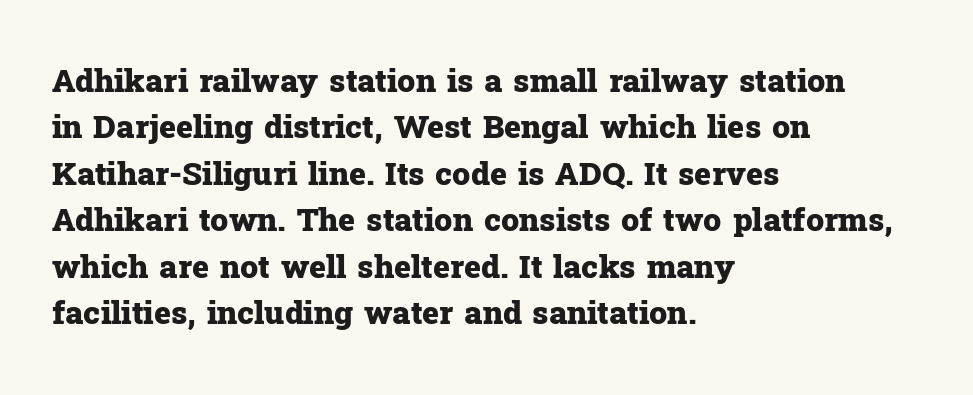
{"serif": "yes", "italic": "no", "bold": "yes", "weight": "heavy", "width": "normal", "stroke_contrast": "low", "x_height": "medium", "monospaced": "no", "underline": "no", "align": "left", "line_spacing": "normal", "line_spacing_ratio": 1.45, "letter_spacing": "normal", "letter_spacing_em": 0.0, "glyph_px": 32}
